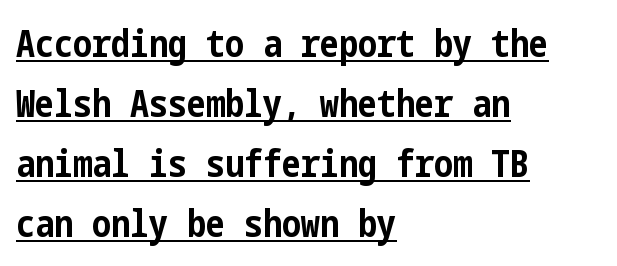
The image shows 38 px bold, condensed sans-serif type, upright; set left-aligned, normal line spacing (1.58x), normal letter spacing, underlined; low stroke contrast and a medium x-height.
